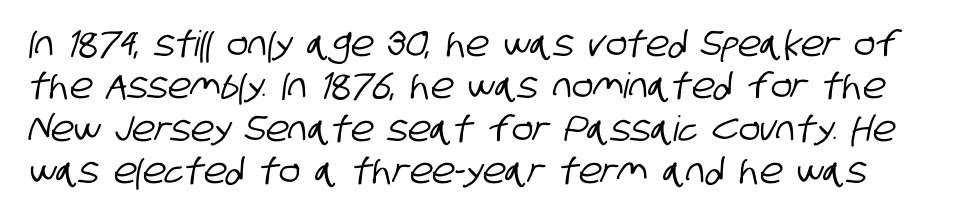
Q: Is the typeface a serif or a sans-serif typeface? A: Sans-serif.
Q: Is the text underlined? A: No.
Q: Is the spacing between letters normal or unusually wide? A: Normal.
Q: Width (condensed, normal, or wide)? A: Condensed.
Q: Stroke contrast? A: Low.
Q: x-height? A: Large.
Q: Monospaced? A: No.
